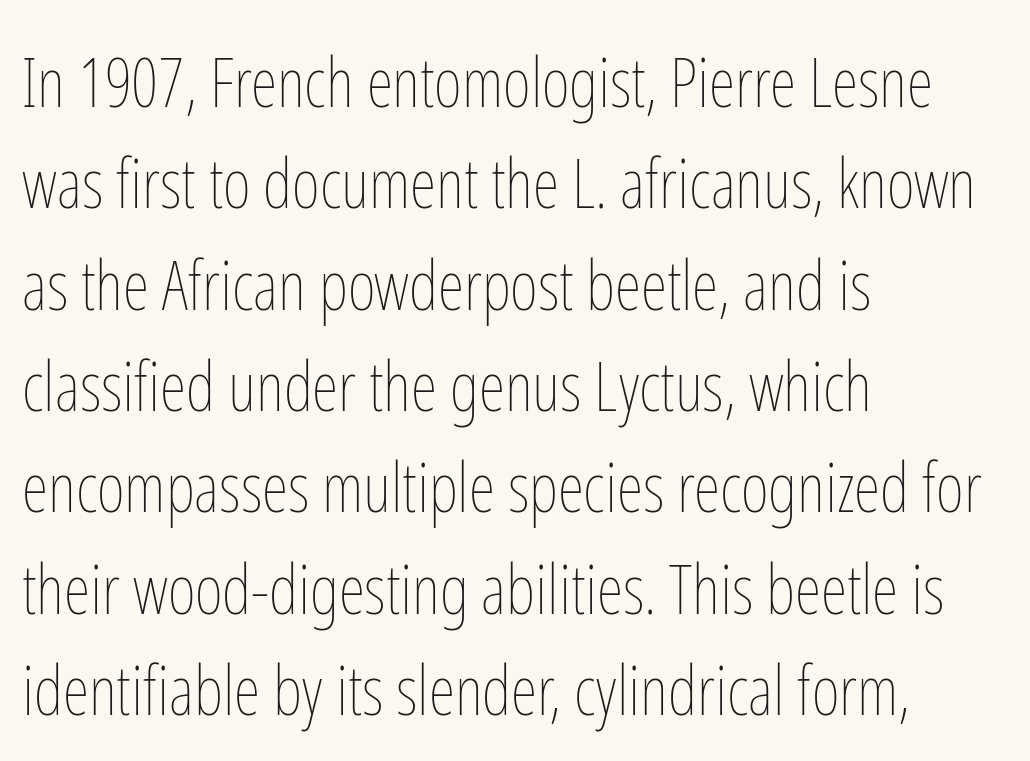
The image shows 68 px thin, condensed type, upright; set left-aligned, normal line spacing (1.49x), normal letter spacing, not underlined; low stroke contrast and a medium x-height.
